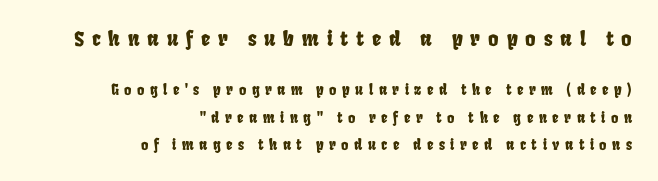
Q: Is the text underlined? A: No.
Q: How is the paragraph aligned? A: Right-aligned.
Q: Is the spacing between letters normal or unusually wide? A: Unusually wide.
Q: Is the spacing between lines tight, normal or loose? A: Loose.
Q: Which block of text is set in a larger size, the first (top) or the second (bottom)? A: The first (top) one.
